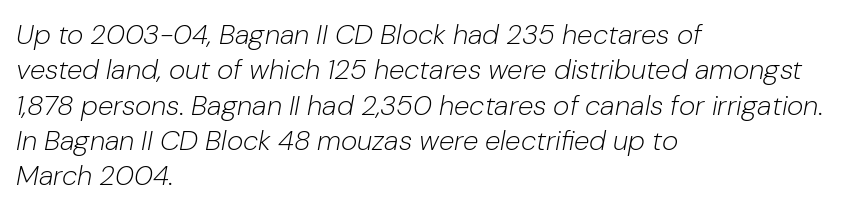
The typeface has the unassuming heft of standard copy or less. The text carries the slant typical of an italic or oblique font. A clean baseline with only descenders dipping below it. You could not count columns in this text — the font is proportionally spaced. The compositor pushed each line to the left boundary.
